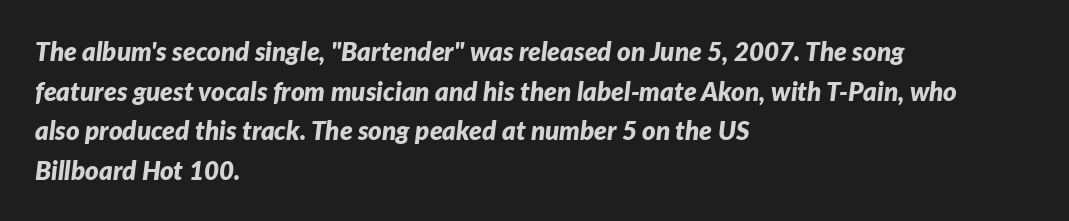
Students, this is bold: see how much ink each stroke carries. The setting favours the left margin, as ordinary paragraphs usually do. Standard letterfit; no display-style spreading of the glyphs. Interline gaps are of average width in this sample. Tall strokes in this sample are angled rather than plumb. Check the space under the baseline: it is left empty.
